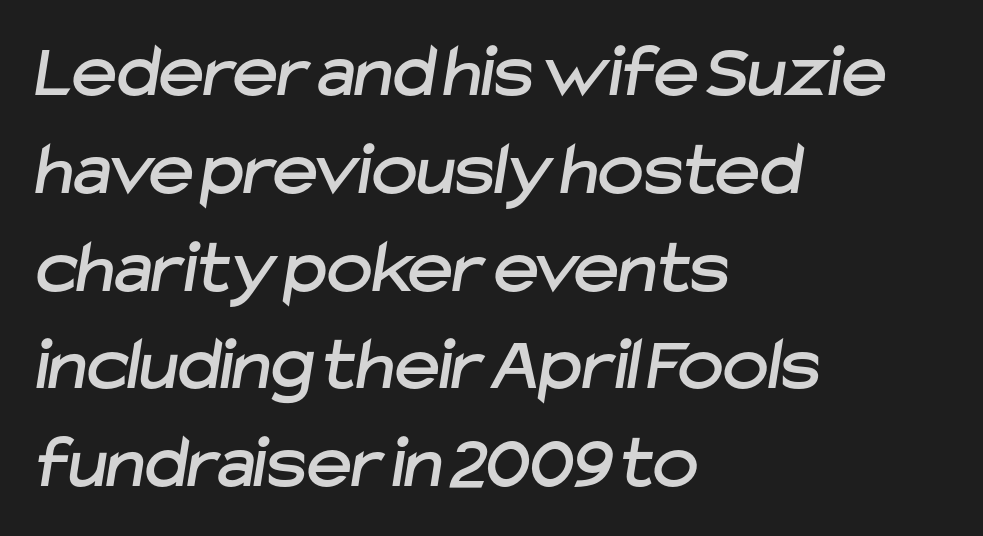
The image shows 77 px sans-serif type; set left-aligned, normal line spacing (1.27x), normal letter spacing, not underlined; low stroke contrast and a medium x-height.
